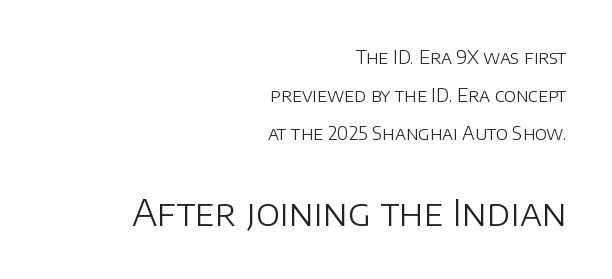
Notice how the stems are strictly vertical — no italics here. Has an underline been added? It has not. Spacing between characters is what you'd get straight out of the box. Note the varied advance widths — an 'i' is clearly narrower than an 'm'. Grotesque or geometric, the face here clearly has no serifs.
